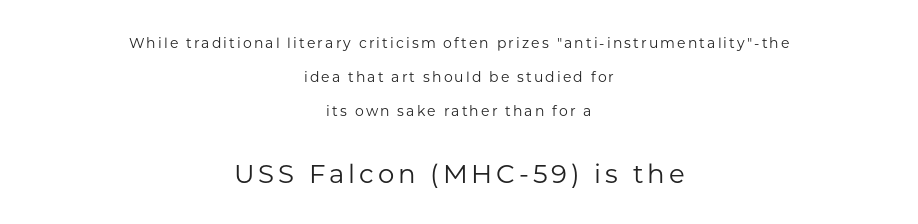
The image shows 26 px text type, upright; set centered, loose line spacing (2.43x), not underlined; the second (bottom) block is 1.86x larger.
